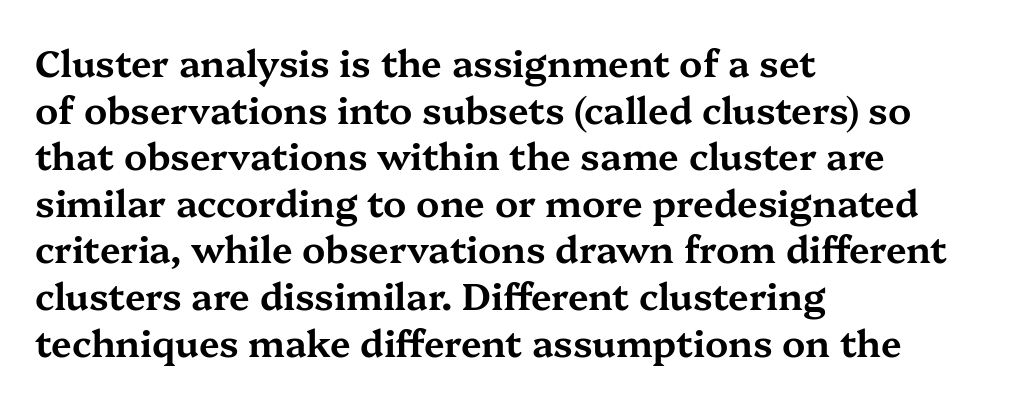
Examine the stroke ends and you'll spot serifs. The paragraph has a hard left edge and a soft right edge. Short note: letters normally spaced. Letters rest on an invisible, unmarked baseline. This is the regular roman posture of the typeface.
